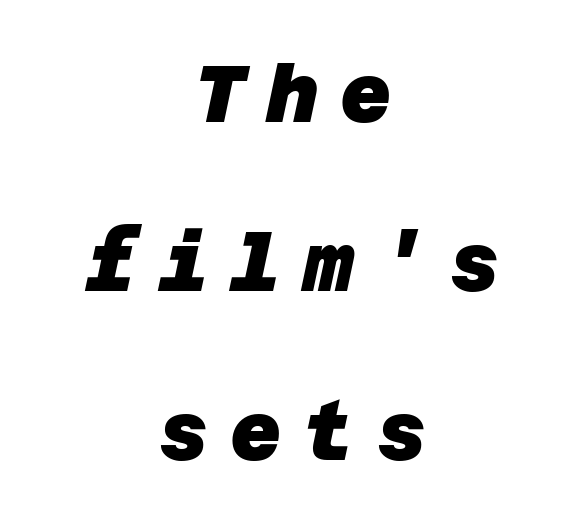
The glyphs in this specimen are sans serif. The line texture is sparse and dotted thanks to wide tracking. The paragraph shown floats in the horizontal middle. The vertical gap from one line to the next is large. Honestly, there is no underline to notice here at all.
